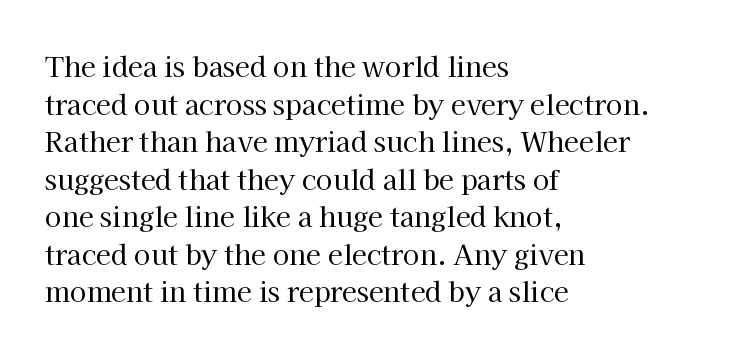
The image shows 27 px text type, upright; set left-aligned, normal line spacing (1.39x), normal letter spacing, not underlined.
